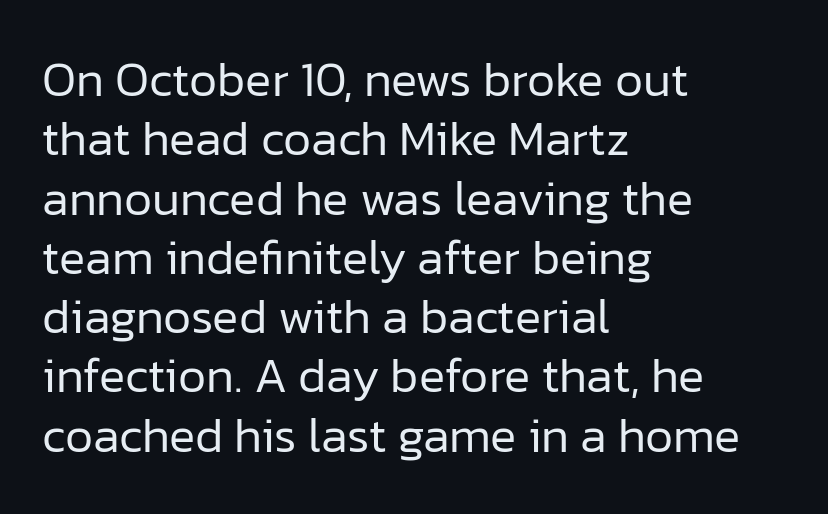
Varying glyph widths throughout — classic text-font behaviour. If you drew a line through each stem, it would be perfectly vertical. Short and long lines alike share a common starting point at left. The strokes carry an ordinary text weight at most. Just letters on the line, the space beneath them empty. This rendering leaves character spacing at its baseline value.
